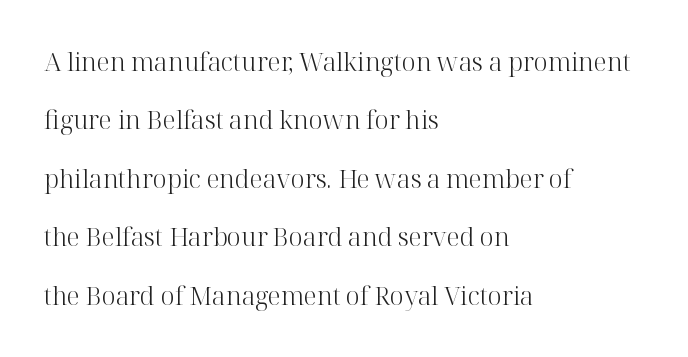
The image shows 25 px text type, upright; set left-aligned, loose line spacing (2.34x), normal letter spacing, not underlined.
